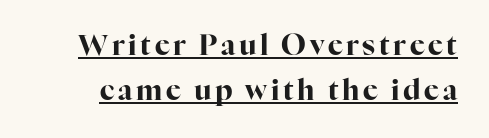
The image shows 28 px bold serif type, upright; set normal line spacing (1.59x), underlined; high stroke contrast and a medium x-height.
